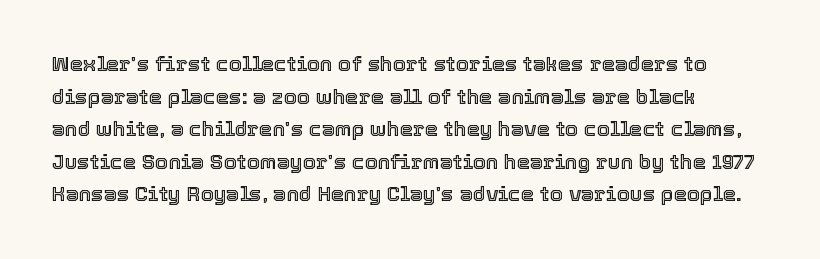
Q: Is the text italic (slanted)? A: No, it is upright.
Q: Is the text underlined? A: No.
Q: Is the spacing between letters normal or unusually wide? A: Normal.
Q: Is the spacing between lines tight, normal or loose? A: Normal.
